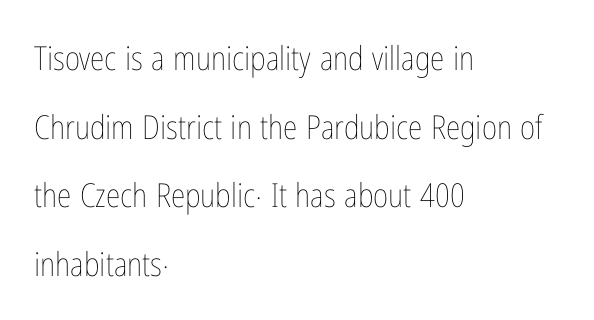
Decoration check: the copy has no underline. This sample uses plain, unmodified letter spacing. The vertical gap from one line to the next is large. Unlike italic type, these characters show no tilt at all. Is this a fixed-width face? No — the glyphs have proportional, varying widths.
